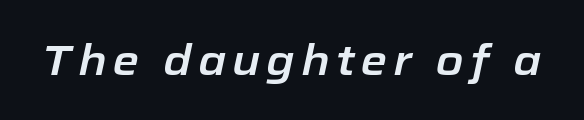
{"italic": "yes", "lean": "right", "slant_degrees": 12, "width": "normal", "stroke_contrast": "low", "x_height": "medium", "monospaced": "no", "underline": "no", "glyph_px": 43}
